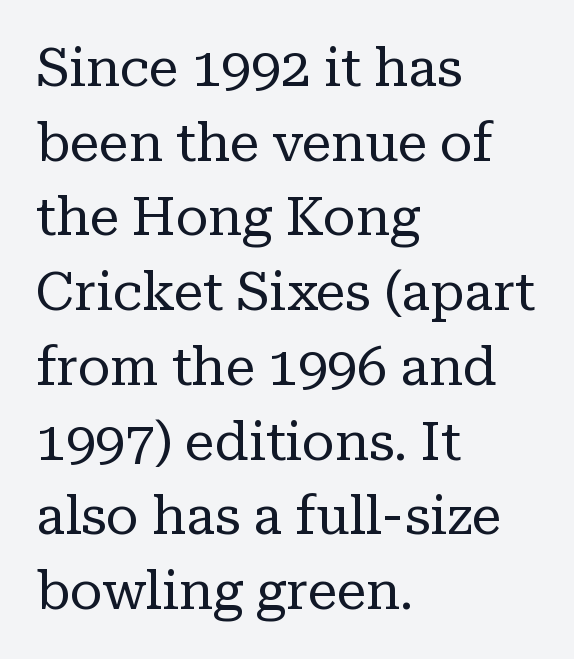
{"serif": "yes", "italic": "no", "bold": "no", "weight": "regular", "width": "normal", "stroke_contrast": "low", "x_height": "medium", "monospaced": "no", "underline": "no", "align": "left", "line_spacing": "normal", "line_spacing_ratio": 1.41, "letter_spacing": "normal", "letter_spacing_em": 0.0, "glyph_px": 53}
